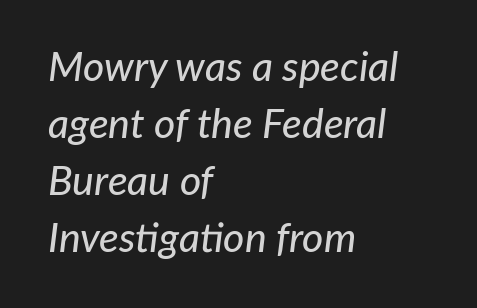
In terms of leading, this rendering sits right in the middle. A bare baseline throughout the passage. The text carries the slant typical of an italic or oblique font. Each letter keeps its own natural width here, so spacing adapts to shape.
